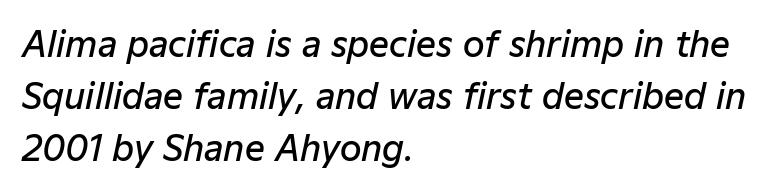
Leading matches the norm, producing a regular column. Spacing between characters is what you'd get straight out of the box. Layout note: lines flush left. A typesetter would call this proportional, since set widths differ per character. The specimen omits any rule beneath the text block's lines. Slightly chunky letters — semibold, I'd say, not full bold.
